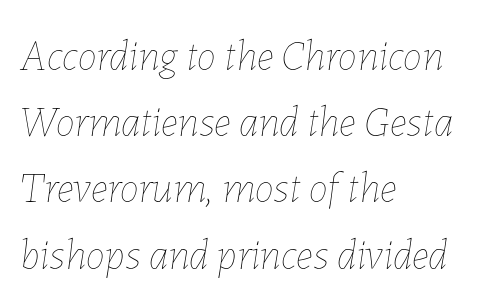
{"italic": "yes", "lean": "right", "slant_degrees": 7, "bold": "no", "weight": "thin", "width": "normal", "stroke_contrast": "low", "x_height": "medium", "monospaced": "no", "underline": "no", "align": "left", "line_spacing": "normal", "line_spacing_ratio": 1.54, "letter_spacing": "normal", "letter_spacing_em": 0.0, "glyph_px": 43}
